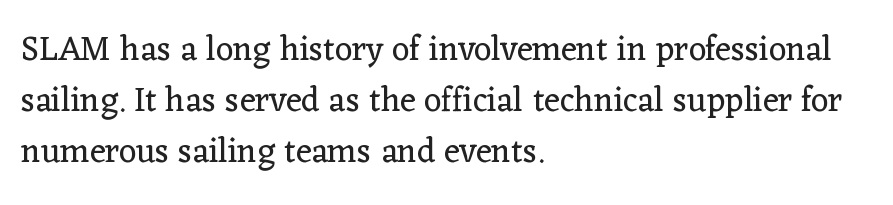
{"serif": "yes", "italic": "no", "bold": "no", "weight": "regular", "width": "normal", "stroke_contrast": "low", "x_height": "medium", "monospaced": "no", "underline": "no", "align": "left", "line_spacing": "normal", "line_spacing_ratio": 1.5, "letter_spacing": "normal", "letter_spacing_em": 0.0, "glyph_px": 34}
